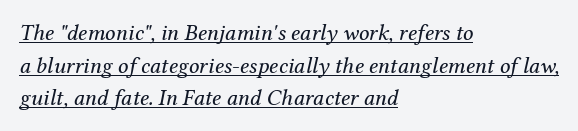
The image shows 23 px text type, italic (leaning right); set left-aligned, normal line spacing (1.42x), normal letter spacing, underlined.
